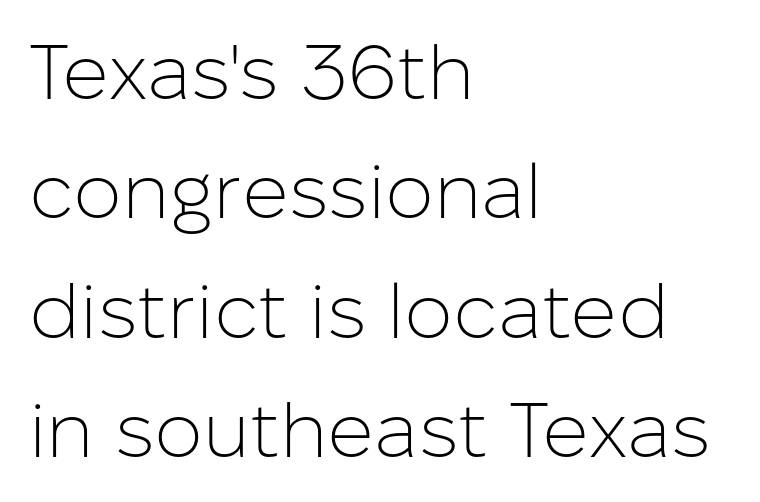
Each word holds together tightly as a unit, with standard inter-letter gaps. Regarding serifs, this sample does without them. These lines sit exactly where default settings would place them. The foot of each line stays bare and open. The face used here is proportionally spaced, like ordinary book or web type. Casual observation: everything's shoved over to the left.
